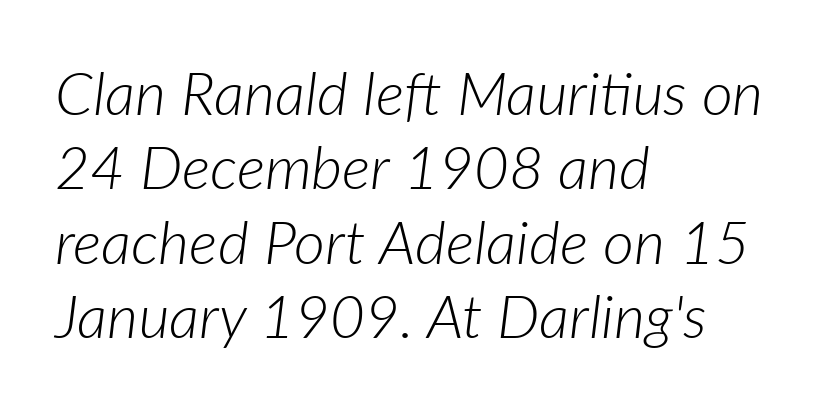
The image shows 60 px light type, italic (leaning right); set left-aligned, line spacing 1.24x, normal letter spacing, not underlined; low stroke contrast and a medium x-height.
